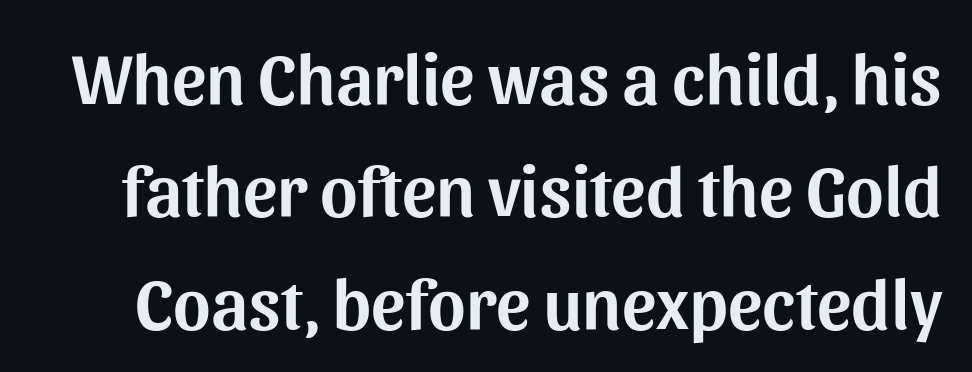
Looks like regular typesetting: each glyph gets only the width it needs. The designer left line spacing at the default. Look at the bottom of the vertical strokes: they stop flat, with no serifs. How are the letters spaced? Ordinarily, with no added tracking.
